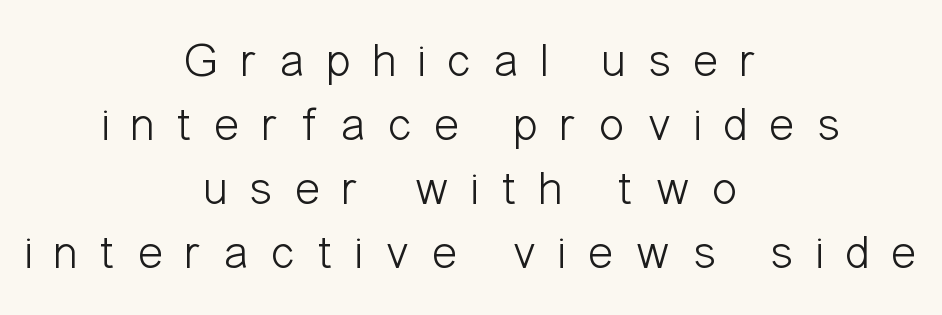
{"serif": "no", "italic": "no", "bold": "no", "weight": "light", "width": "condensed", "stroke_contrast": "low", "x_height": "medium", "monospaced": "no", "underline": "no", "align": "center", "line_spacing": "normal", "line_spacing_ratio": 1.33, "letter_spacing": "wide", "letter_spacing_em": 0.45, "glyph_px": 48}
